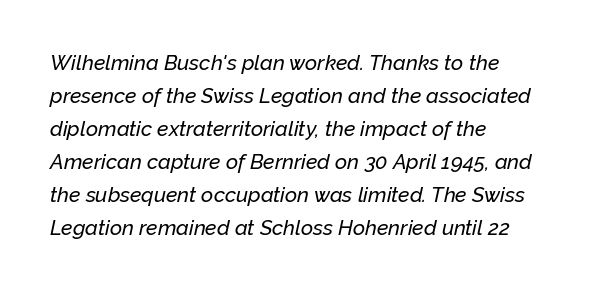
The image shows 21 px text type, italic (leaning right); set left-aligned, normal line spacing (1.57x), normal letter spacing, not underlined.
